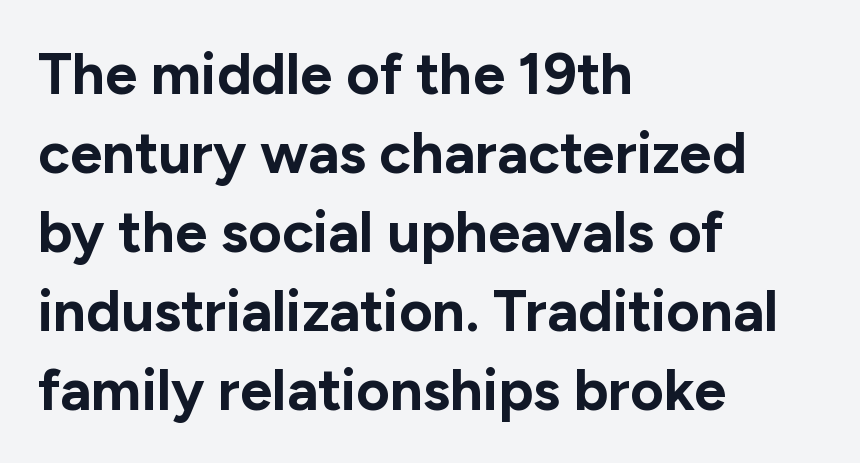
The image shows 58 px bold sans-serif type, upright; set left-aligned, normal line spacing (1.36x), normal letter spacing, not underlined; low stroke contrast and a medium x-height.
